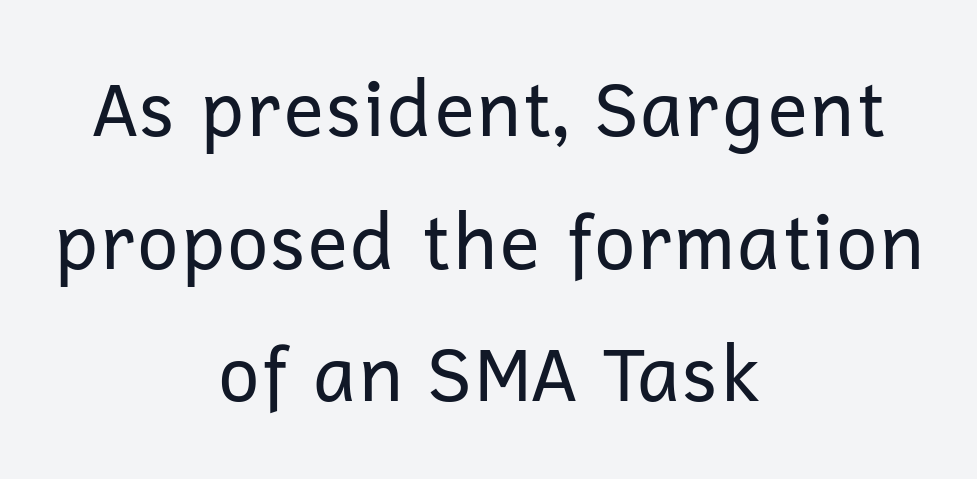
Q: Is the text bold? A: No.
Q: Is the text italic (slanted)? A: No, it is upright.
Q: Is the typeface a serif or a sans-serif typeface? A: Sans-serif.
Q: Is the text underlined? A: No.
Q: How is the paragraph aligned? A: Centered.
Q: Is the spacing between letters normal or unusually wide? A: Normal.
Q: Width (condensed, normal, or wide)? A: Normal.
Q: Stroke contrast? A: Low.
Q: x-height? A: Medium.
Q: Monospaced? A: No.
